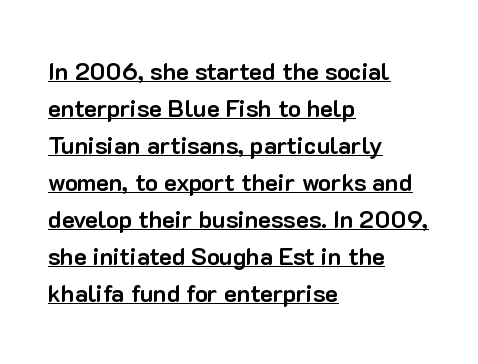
You'd pick this weight for a headline — it's a proper bold. There is no visible air inserted between adjacent glyphs. The face used here appears with an underline applied. This is roman type, the default non-slanted kind. A classic flush-left, rag-right setting is used for this passage. Compared with typical paragraphs, the rows here are spaced about the same.
